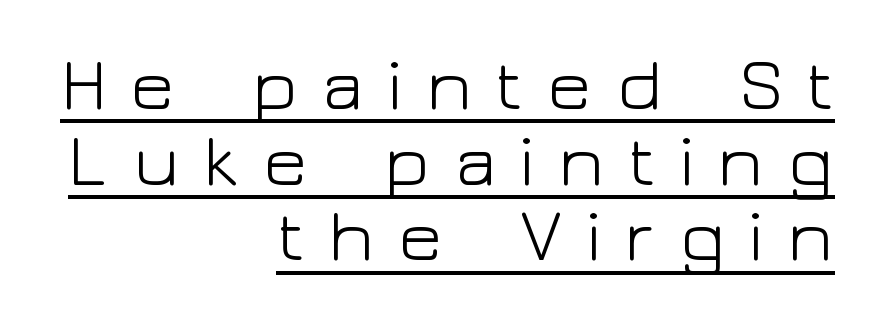
The image shows 75 px light, wide sans-serif type, upright; set right-aligned, tight line spacing (1.01x), unusually wide letter spacing (+0.3 em), underlined; low stroke contrast and a medium x-height.
